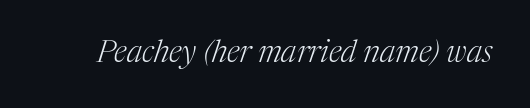
{"serif": "yes", "italic": "yes", "lean": "right", "slant_degrees": 17, "bold": "no", "weight": "light", "width": "normal", "stroke_contrast": "medium", "x_height": "medium", "monospaced": "no", "underline": "no", "letter_spacing": "normal", "letter_spacing_em": 0.0, "glyph_px": 31}
